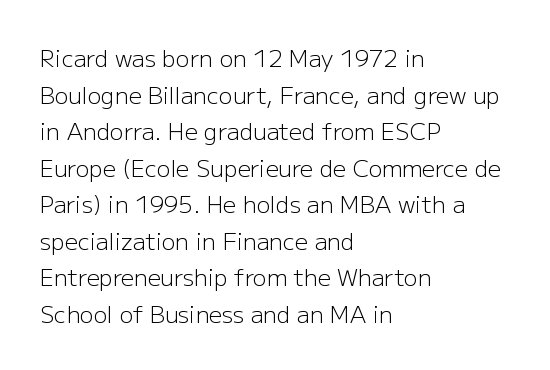
Notice how descenders clear the ascenders below comfortably — that's standard leading. Heft: none added — not bold. Posture: upright roman. The tracking reads as untouched default to a designer's eye. If you drew a ruler down the left edge, every line would touch it.
